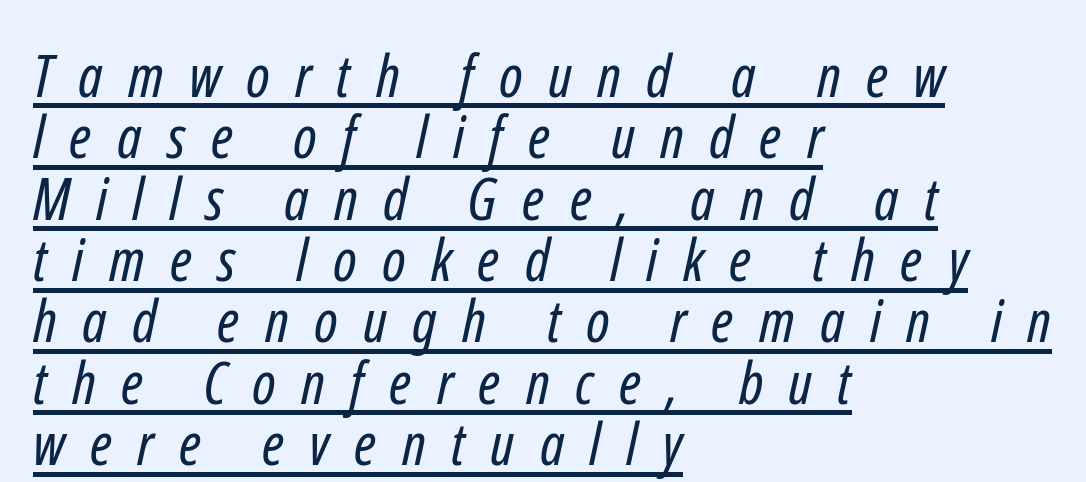
{"serif": "no", "bold": "no", "weight": "regular", "width": "condensed", "stroke_contrast": "low", "x_height": "medium", "monospaced": "no", "underline": "yes", "align": "left", "line_spacing": "tight", "line_spacing_ratio": 1.04, "letter_spacing": "wide", "letter_spacing_em": 0.43, "glyph_px": 59}
